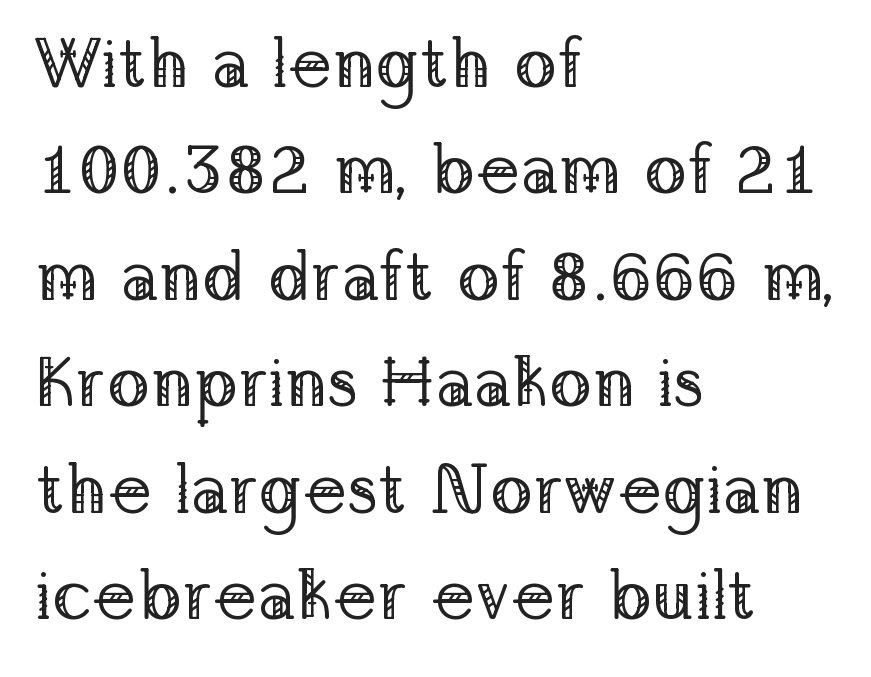
{"serif": "yes", "italic": "no", "bold": "no", "weight": "regular", "width": "normal", "stroke_contrast": "low", "x_height": "medium", "monospaced": "no", "underline": "no", "align": "left", "line_spacing": "normal", "line_spacing_ratio": 1.5, "letter_spacing": "normal", "letter_spacing_em": 0.0, "glyph_px": 71}
